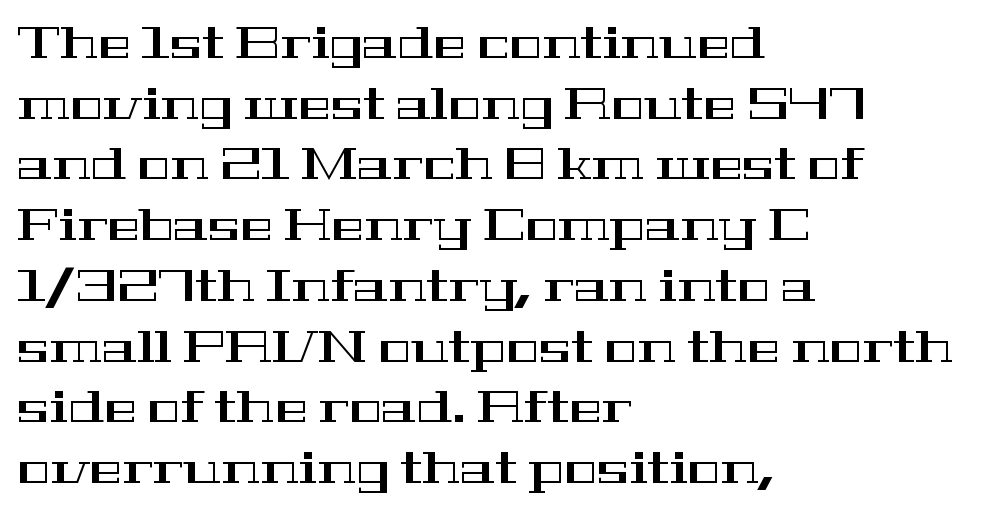
Q: Is the text italic (slanted)? A: No, it is upright.
Q: Is the typeface a serif or a sans-serif typeface? A: Serif.
Q: Is the text underlined? A: No.
Q: How is the paragraph aligned? A: Left-aligned.
Q: Is the spacing between letters normal or unusually wide? A: Normal.
Q: Is the spacing between lines tight, normal or loose? A: Normal.
Q: Width (condensed, normal, or wide)? A: Wide.
Q: Stroke contrast? A: High.
Q: x-height? A: Medium.
Q: Monospaced? A: No.
